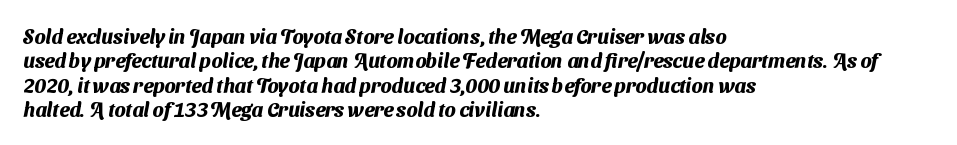
The image shows 20 px bold type; set left-aligned, line spacing 1.22x, normal letter spacing, not underlined.
